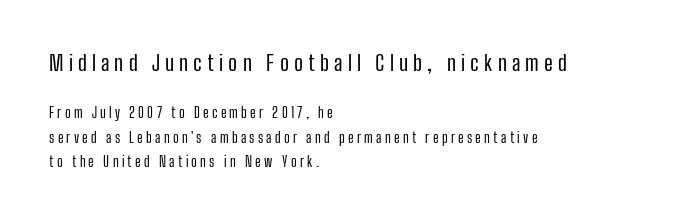
{"italic": "no", "bold": "no", "underline": "no", "align": "left", "line_spacing_ratio": 1.72, "letter_spacing": "wide", "letter_spacing_em": 0.23, "larger_block": "first", "size_ratio": 1.57, "glyph_px": 22}
